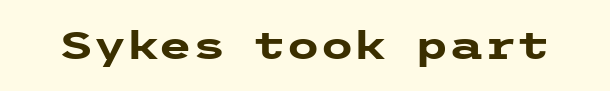
{"serif": "no", "italic": "no", "bold": "yes", "weight": "heavy", "width": "wide", "stroke_contrast": "low", "x_height": "medium", "underline": "no", "letter_spacing": "normal", "letter_spacing_em": 0.0, "glyph_px": 39}
